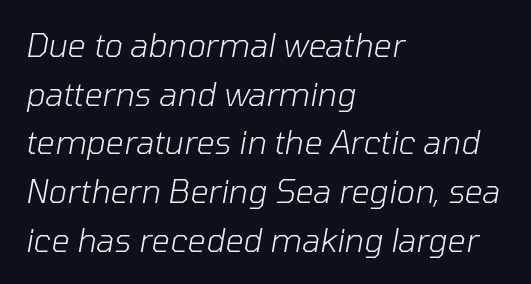
The image shows 32 px light type, italic (leaning right); set left-aligned, normal line spacing (1.52x), normal letter spacing, not underlined; low stroke contrast and a medium x-height.
